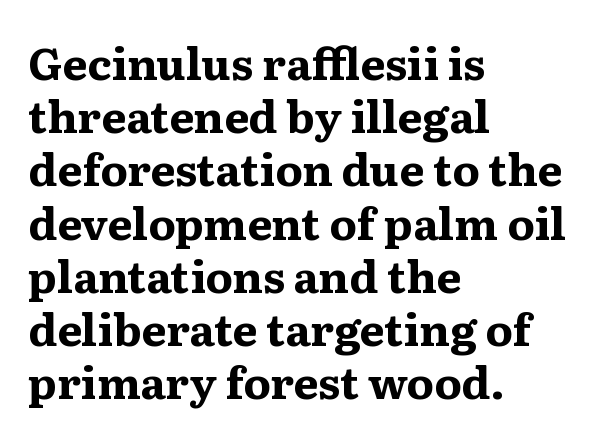
Q: Is the text bold? A: Yes.
Q: Is the text italic (slanted)? A: No, it is upright.
Q: Is the typeface a serif or a sans-serif typeface? A: Serif.
Q: Is the text underlined? A: No.
Q: How is the paragraph aligned? A: Left-aligned.
Q: Is the spacing between letters normal or unusually wide? A: Normal.
Q: Width (condensed, normal, or wide)? A: Wide.
Q: Stroke contrast? A: Medium.
Q: x-height? A: Medium.
Q: Monospaced? A: No.
